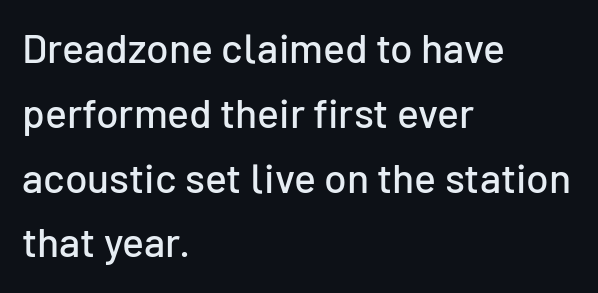
Visually the block forms a straight wall on the left and a jagged coastline on the right. Font category for this specimen: sans-serif. Unmarked baselines from the first word to the last. Notice how the stems are strictly vertical — no italics here. Looks like regular typesetting: each glyph gets only the width it needs. Between one letter and the next there's only the usual sliver of space.
